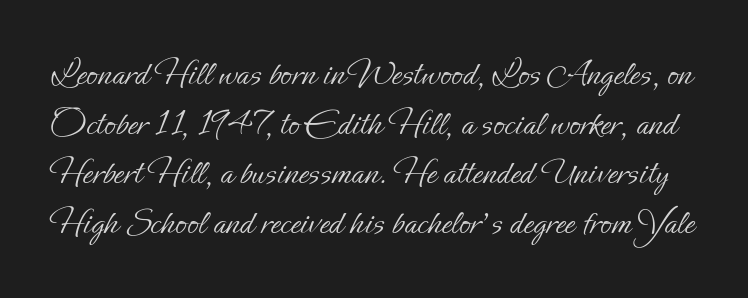
Think of a printed novel: that variable character pitch is what you see here. The horizontal fit of the characters is conventional and even. Summary of vertical rhythm: regular, with standard interline spacing. Just letters on the line, the space beneath them empty.
